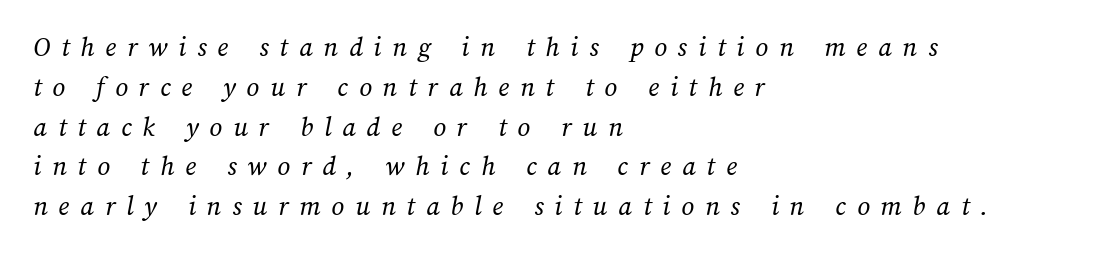
Q: Is the text bold? A: No.
Q: Is the text underlined? A: No.
Q: How is the paragraph aligned? A: Left-aligned.
Q: Is the spacing between letters normal or unusually wide? A: Unusually wide.
Q: Is the spacing between lines tight, normal or loose? A: Normal.
Q: Width (condensed, normal, or wide)? A: Normal.
Q: Stroke contrast? A: Medium.
Q: x-height? A: Medium.
Q: Monospaced? A: No.
